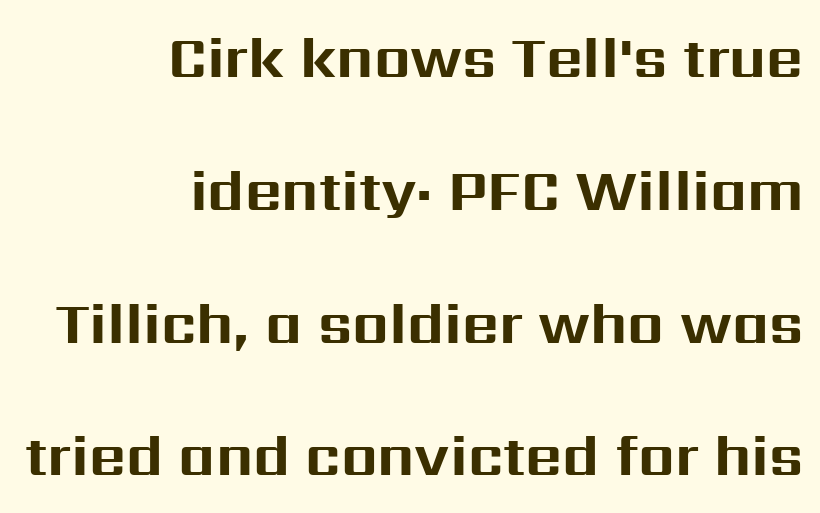
The image shows 57 px bold sans-serif type, upright; set right-aligned, loose line spacing (2.33x), normal letter spacing, not underlined; medium stroke contrast and a medium x-height.
